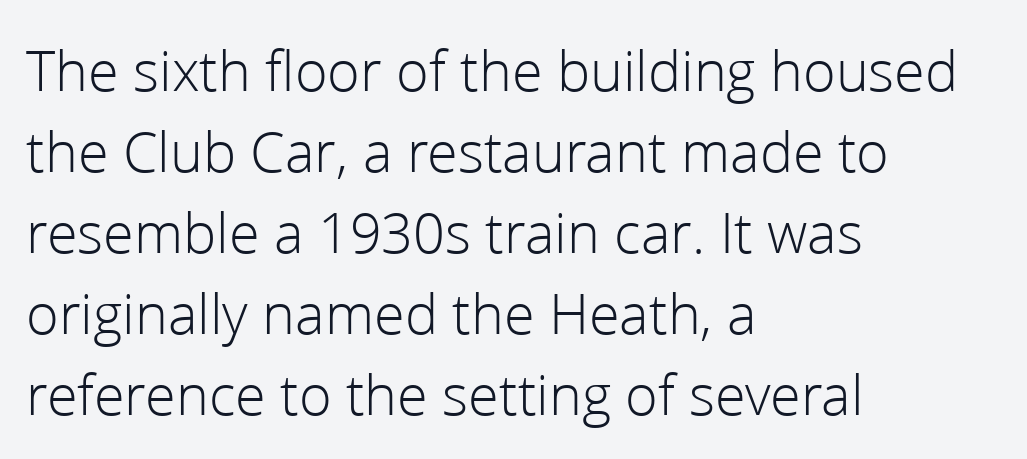
Heft: none added — not bold. The rendering shows plain stroke endings on the letterforms — a sans-serif design. Glyph-to-glyph distance matches everyday printed text. Here the designer chose a conventional face with non-uniform glyph widths. Typeset ragged right — the left edge is the straight one. This rendering features lettering with no underline.
